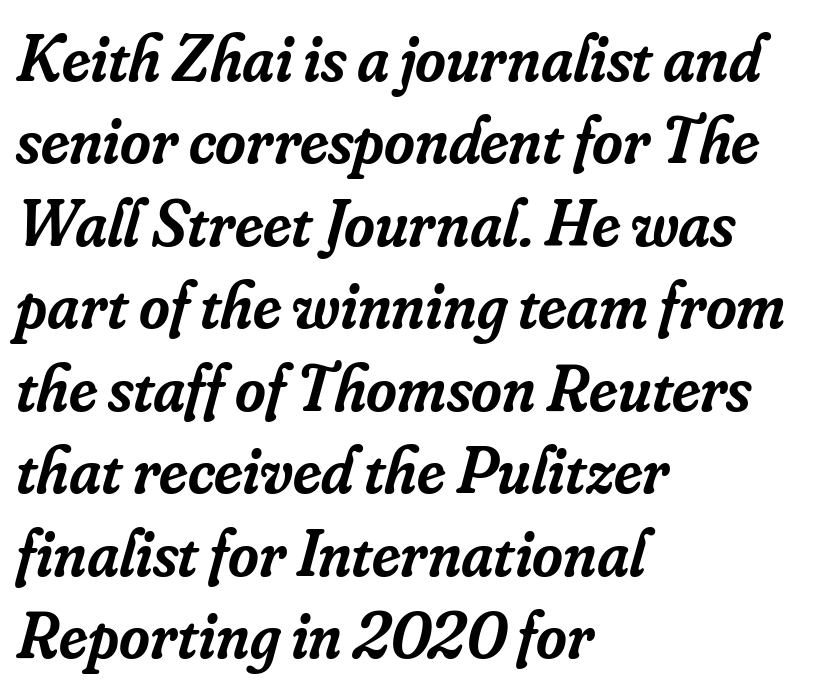
{"serif": "yes", "italic": "yes", "lean": "right", "slant_degrees": 16, "bold": "semi", "weight": "semibold", "width": "normal", "stroke_contrast": "low", "x_height": "small", "monospaced": "no", "underline": "no", "align": "left", "line_spacing": "normal", "line_spacing_ratio": 1.25, "letter_spacing": "normal", "letter_spacing_em": 0.0, "glyph_px": 66}
